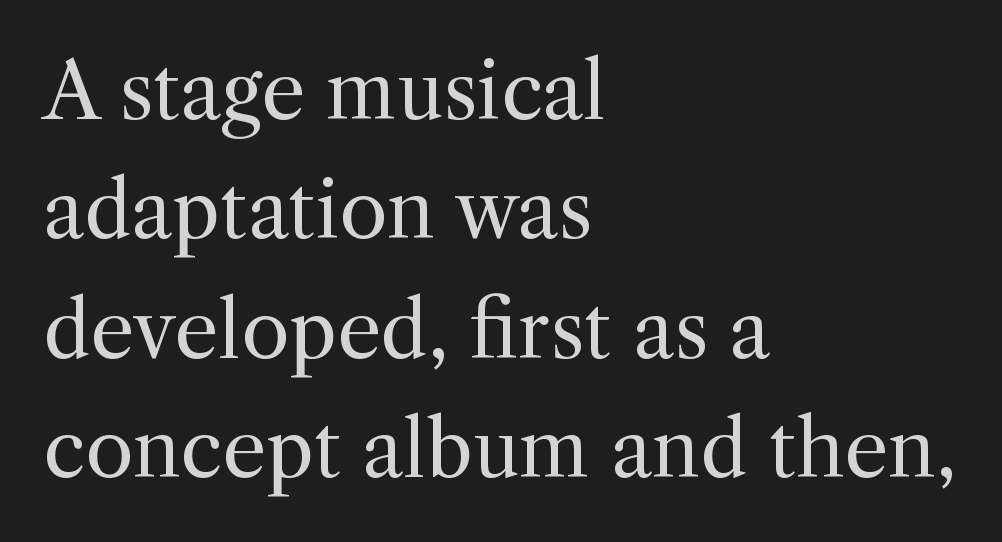
The image shows 78 px regular-weight serif type, upright; set left-aligned, normal line spacing (1.53x), normal letter spacing, not underlined; a medium x-height.
